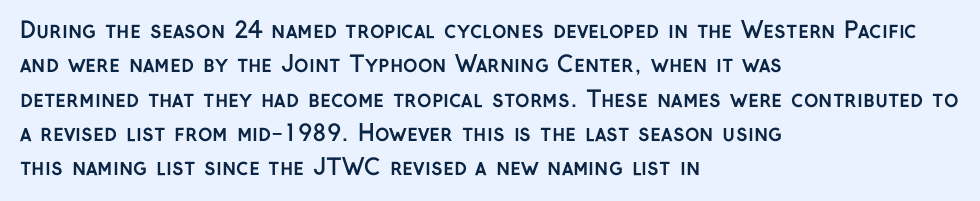
Q: Is the text bold? A: Yes.
Q: Is the text italic (slanted)? A: No, it is upright.
Q: Is the text underlined? A: No.
Q: How is the paragraph aligned? A: Left-aligned.
Q: Is the spacing between letters normal or unusually wide? A: Normal.
Q: Is the spacing between lines tight, normal or loose? A: Normal.
